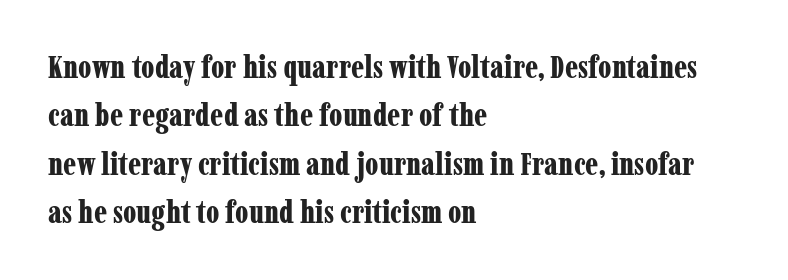
Q: Is the text bold? A: Yes.
Q: Is the text italic (slanted)? A: No, it is upright.
Q: Is the typeface a serif or a sans-serif typeface? A: Serif.
Q: Is the text underlined? A: No.
Q: How is the paragraph aligned? A: Left-aligned.
Q: Is the spacing between letters normal or unusually wide? A: Normal.
Q: Is the spacing between lines tight, normal or loose? A: Normal.
Q: Width (condensed, normal, or wide)? A: Condensed.
Q: Stroke contrast? A: Low.
Q: x-height? A: Medium.
Q: Monospaced? A: No.
